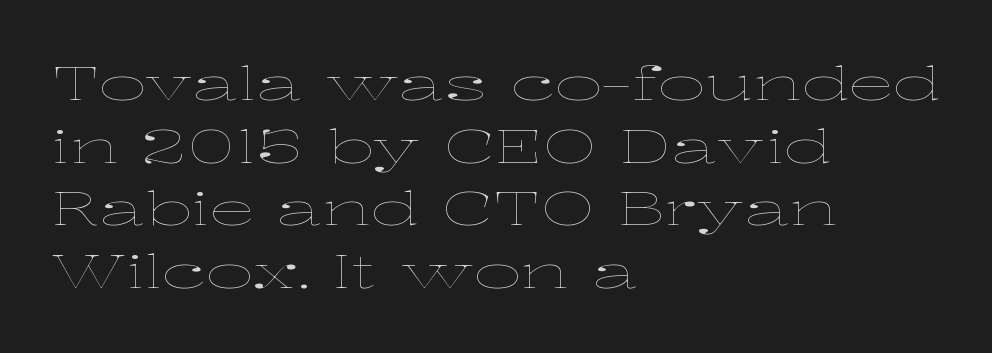
Posture: upright roman. The face used here is rendered with its standard letterfit. The words here are not underlined. You could not count columns in this text — the font is proportionally spaced.
